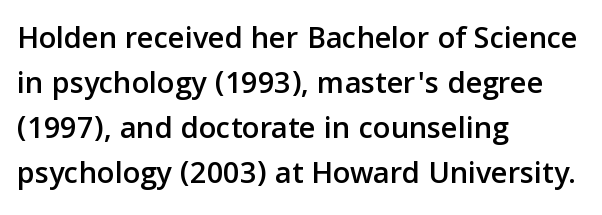
Q: Is the text italic (slanted)? A: No, it is upright.
Q: Is the typeface a serif or a sans-serif typeface? A: Sans-serif.
Q: Is the text underlined? A: No.
Q: How is the paragraph aligned? A: Left-aligned.
Q: Is the spacing between letters normal or unusually wide? A: Normal.
Q: Is the spacing between lines tight, normal or loose? A: Normal.
Q: Width (condensed, normal, or wide)? A: Normal.
Q: Stroke contrast? A: Low.
Q: x-height? A: Medium.
Q: Monospaced? A: No.
